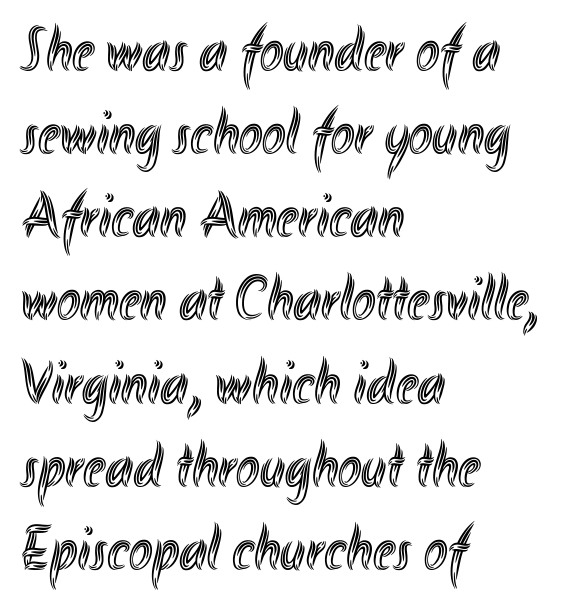
The image shows 63 px condensed type; set left-aligned, normal line spacing (1.32x), normal letter spacing, not underlined; a small x-height.
